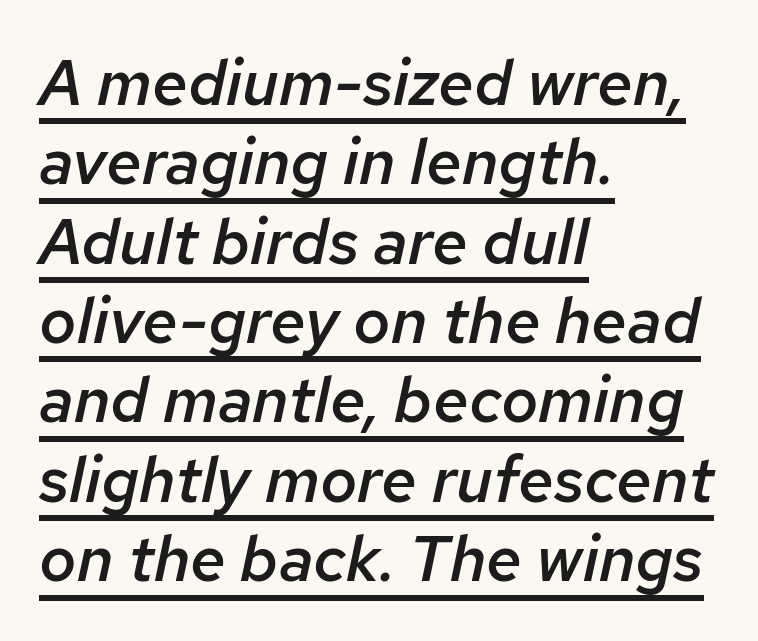
Q: Is the text bold? A: Semi-bold.
Q: Is the text italic (slanted)? A: Yes, it leans right by about 12 degrees.
Q: Is the text underlined? A: Yes.
Q: How is the paragraph aligned? A: Left-aligned.
Q: Is the spacing between letters normal or unusually wide? A: Normal.
Q: Width (condensed, normal, or wide)? A: Normal.
Q: Stroke contrast? A: Low.
Q: x-height? A: Medium.
Q: Monospaced? A: No.
